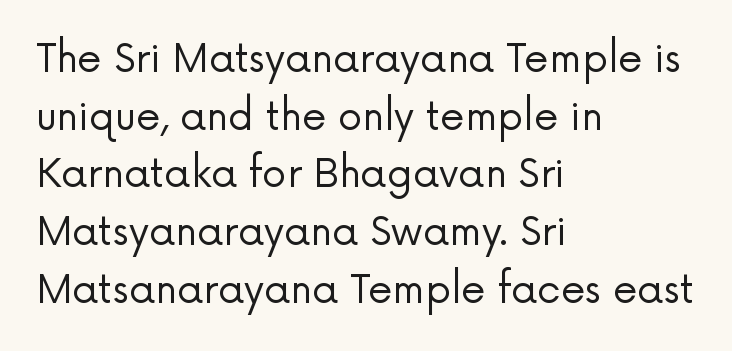
The image shows 39 px regular-weight sans-serif type, upright; set left-aligned, normal line spacing (1.48x), normal letter spacing, not underlined; low stroke contrast and a medium x-height.
